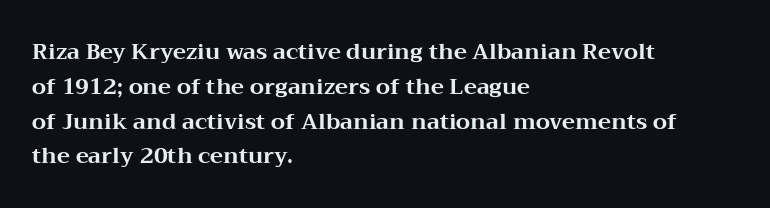
{"italic": "no", "bold": "yes", "underline": "no", "align": "left", "line_spacing": "normal", "line_spacing_ratio": 1.58, "letter_spacing": "normal", "letter_spacing_em": 0.0, "glyph_px": 22}
